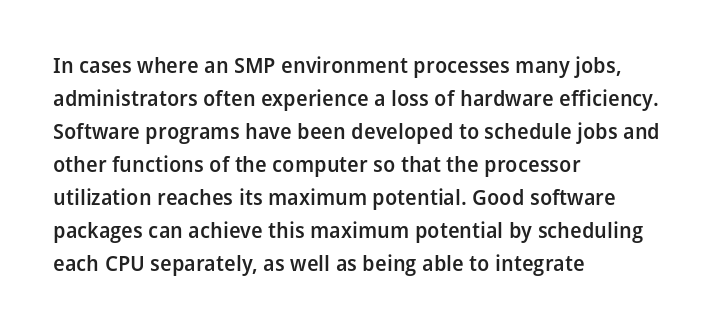
You could call the tracking neutral — neither tight nor loose. Which margin do the lines hug? The left one — the right edge is uneven. Regarding leading, the lines here are spaced in the standard way. Does the weight exceed regular? Yes, but only to semibold. The glyphs are unaccompanied by any horizontal stroke below them.
